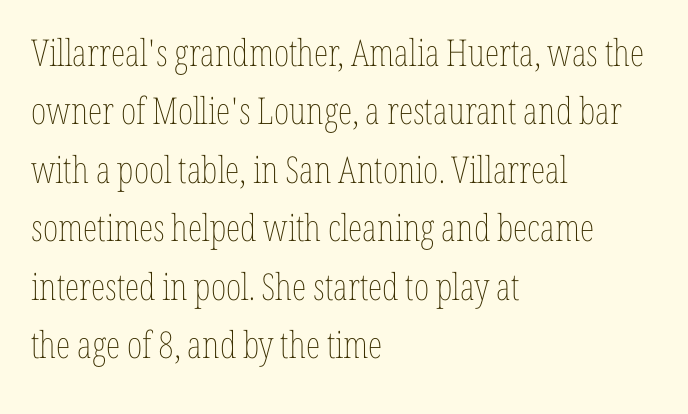
The image shows 37 px thin, condensed type, upright; set left-aligned, normal line spacing (1.58x), normal letter spacing, not underlined; low stroke contrast and a medium x-height.
